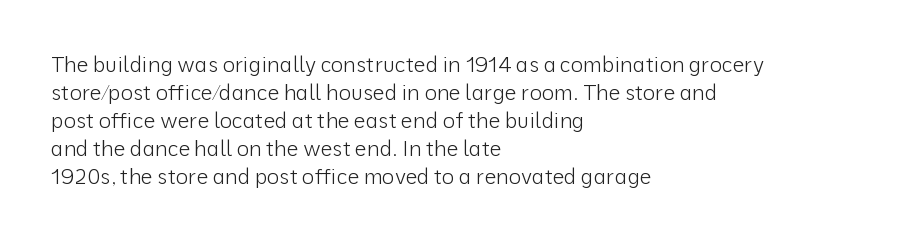
Q: Is the text bold? A: No.
Q: Is the text italic (slanted)? A: No, it is upright.
Q: Is the text underlined? A: No.
Q: How is the paragraph aligned? A: Left-aligned.
Q: Is the spacing between letters normal or unusually wide? A: Normal.
Q: Is the spacing between lines tight, normal or loose? A: Normal.
